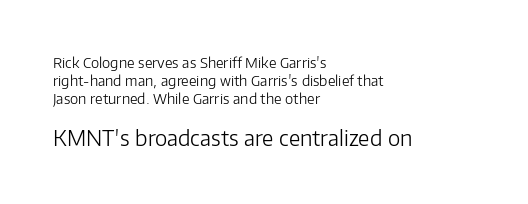
There is no visible air inserted between adjacent glyphs. Posture: vertical. Casual observation: everything's shoved over to the left. The designer gave the closing block more size than the opening block.
